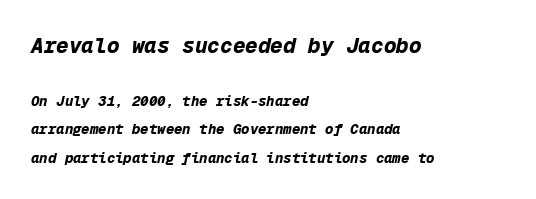
{"italic": "yes", "lean": "right", "slant_degrees": 12, "bold": "yes", "underline": "no", "align": "left", "line_spacing": "loose", "line_spacing_ratio": 2.04, "letter_spacing": "normal", "letter_spacing_em": 0.0, "larger_block": "first", "size_ratio": 1.5, "glyph_px": 21}
